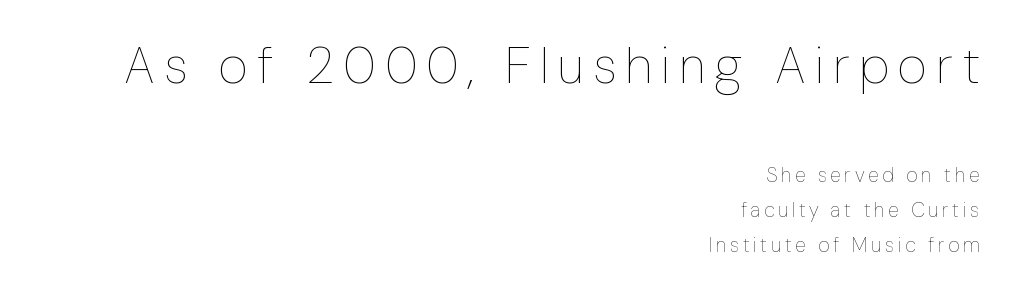
Is this a fixed-width face? No — the glyphs have proportional, varying widths. The strokes carry an ordinary text weight at most. These lines are set flush right with a ragged left edge. Does the bottom block carry the larger type? No, the top block does.
